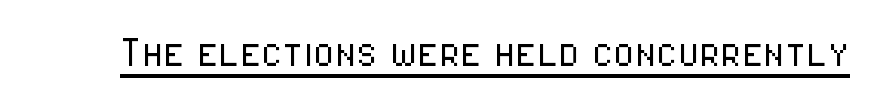
Q: Is the text bold? A: No.
Q: Is the text italic (slanted)? A: No, it is upright.
Q: Is the typeface a serif or a sans-serif typeface? A: Sans-serif.
Q: Is the text underlined? A: Yes.
Q: Is the spacing between letters normal or unusually wide? A: Normal.
Q: Width (condensed, normal, or wide)? A: Condensed.
Q: Stroke contrast? A: Low.
Q: x-height? A: Medium.
Q: Monospaced? A: No.
